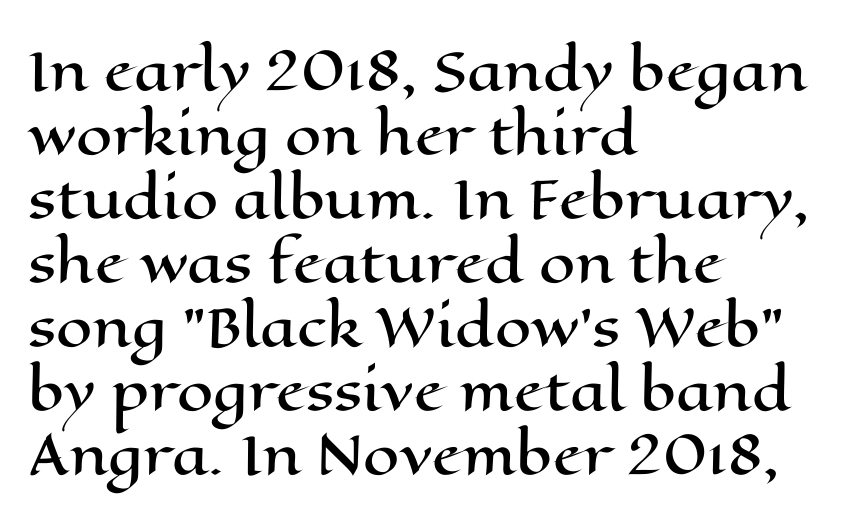
{"italic": "no", "width": "wide", "stroke_contrast": "high", "x_height": "medium", "monospaced": "no", "underline": "no", "align": "left", "line_spacing_ratio": 1.23, "letter_spacing": "normal", "letter_spacing_em": 0.0, "glyph_px": 52}
